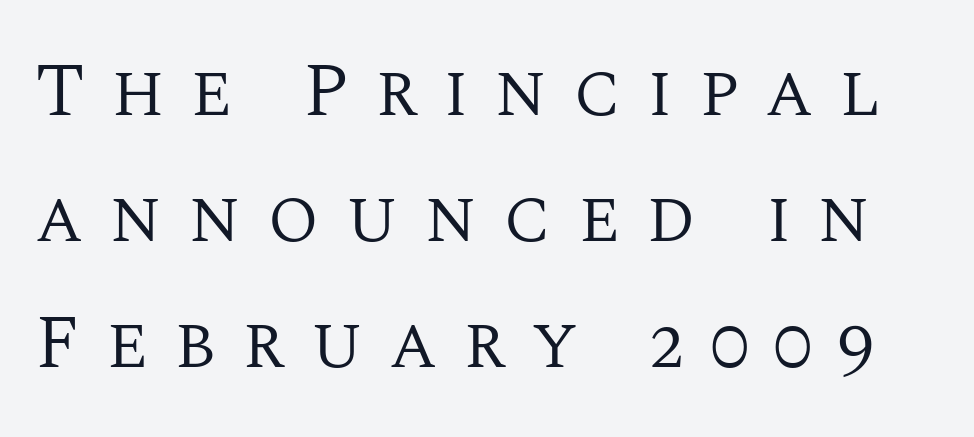
Q: Is the text bold? A: No.
Q: Is the text italic (slanted)? A: No, it is upright.
Q: Is the typeface a serif or a sans-serif typeface? A: Serif.
Q: Is the text underlined? A: No.
Q: Is the spacing between letters normal or unusually wide? A: Unusually wide.
Q: Is the spacing between lines tight, normal or loose? A: Normal.
Q: Width (condensed, normal, or wide)? A: Normal.
Q: Stroke contrast? A: Medium.
Q: x-height? A: Large.
Q: Monospaced? A: No.
